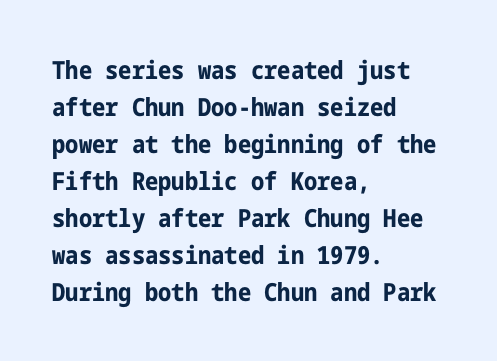
Horizontally, the lines are justified to the leading edge only. These words are printed bold, with thick strokes throughout. These lines sit exactly where default settings would place them. Every character sits straight up, as roman type does. Beneath every word, the page is bare.
